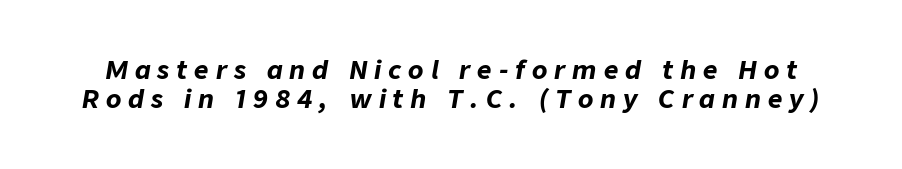
{"italic": "yes", "lean": "right", "slant_degrees": 9, "bold": "yes", "underline": "no", "line_spacing": "tight", "line_spacing_ratio": 1.15, "letter_spacing": "wide", "letter_spacing_em": 0.28, "glyph_px": 25}
